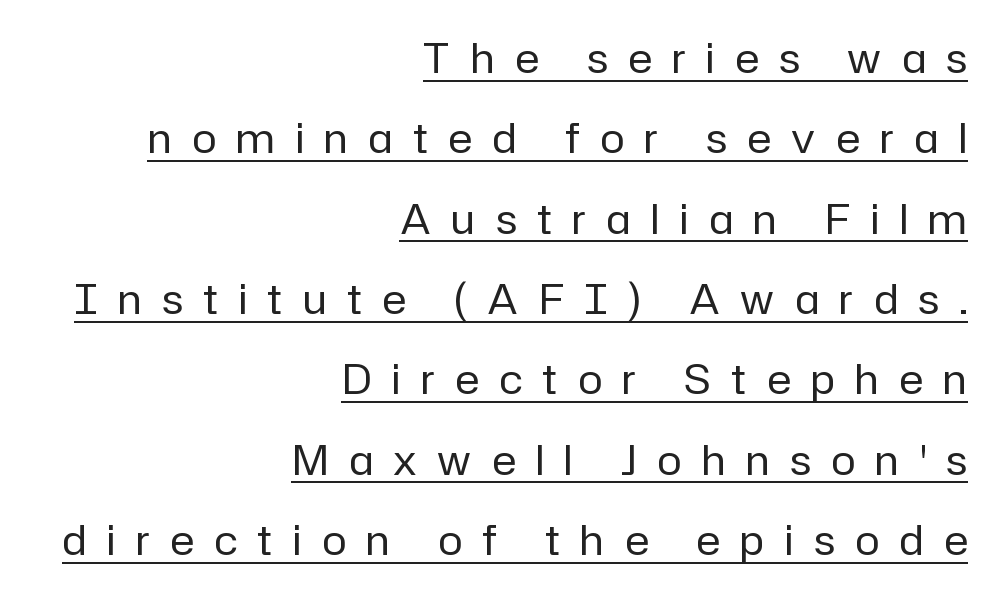
The designer dialed line spacing up above the default. The rendering uses natural spacing where letterforms have individual widths. Letter spacing: wide. Does the copy run flush right? Yes — the right margin is perfectly even. Nothing heavy about these letters — not bold at all.
